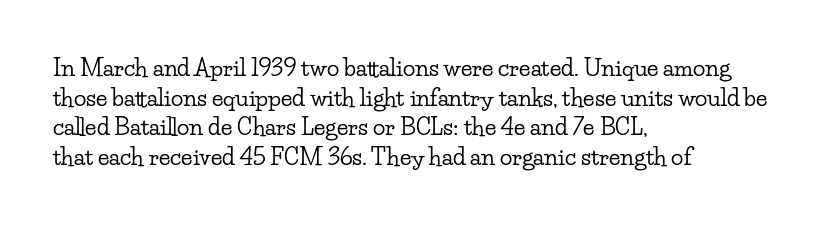
{"italic": "no", "underline": "no", "align": "left", "line_spacing": "normal", "line_spacing_ratio": 1.29, "letter_spacing": "normal", "letter_spacing_em": 0.0, "glyph_px": 23}
